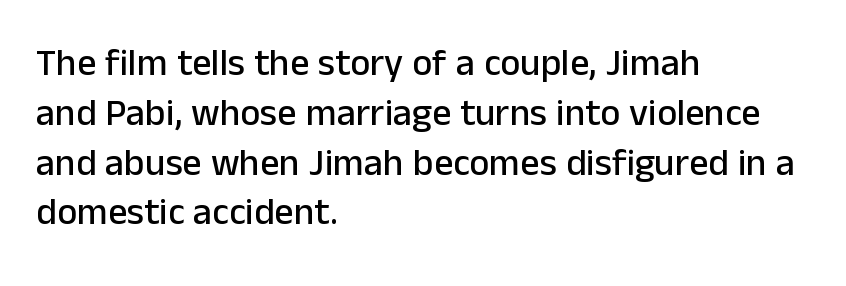
Rendered with straight, roman letterforms. Anything drawn beneath the words? Only blank space. Honestly, the row spacing looks completely unremarkable. A sans-serif font was chosen for this passage.
